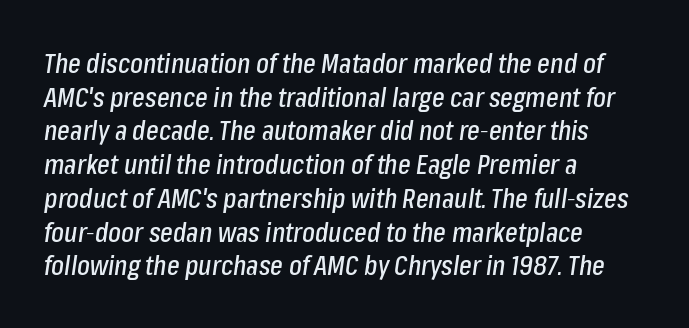
The image shows 27 px text type, italic (leaning right); set left-aligned, normal line spacing (1.25x), normal letter spacing, not underlined.
